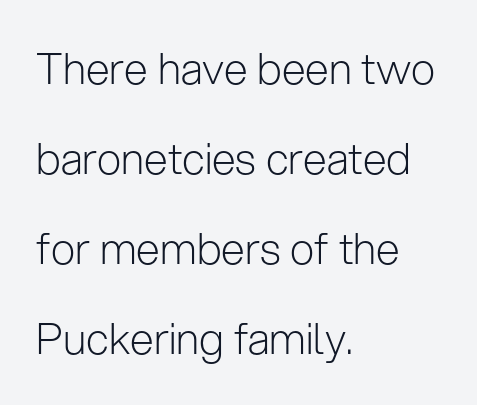
The image shows 43 px light sans-serif type, upright; set left-aligned, loose line spacing (2.09x), normal letter spacing, not underlined; low stroke contrast and a medium x-height.
